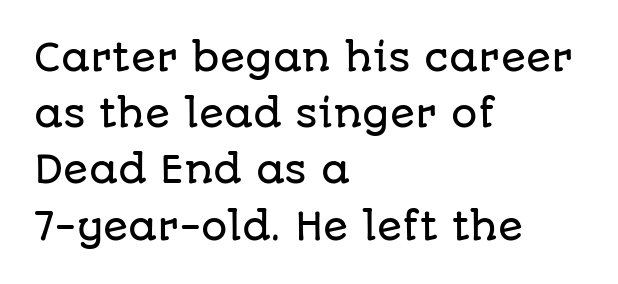
Q: Is the text italic (slanted)? A: No, it is upright.
Q: Is the typeface a serif or a sans-serif typeface? A: Sans-serif.
Q: Is the text underlined? A: No.
Q: How is the paragraph aligned? A: Left-aligned.
Q: Is the spacing between letters normal or unusually wide? A: Normal.
Q: Is the spacing between lines tight, normal or loose? A: Normal.
Q: Width (condensed, normal, or wide)? A: Normal.
Q: Stroke contrast? A: Low.
Q: x-height? A: Large.
Q: Monospaced? A: No.
